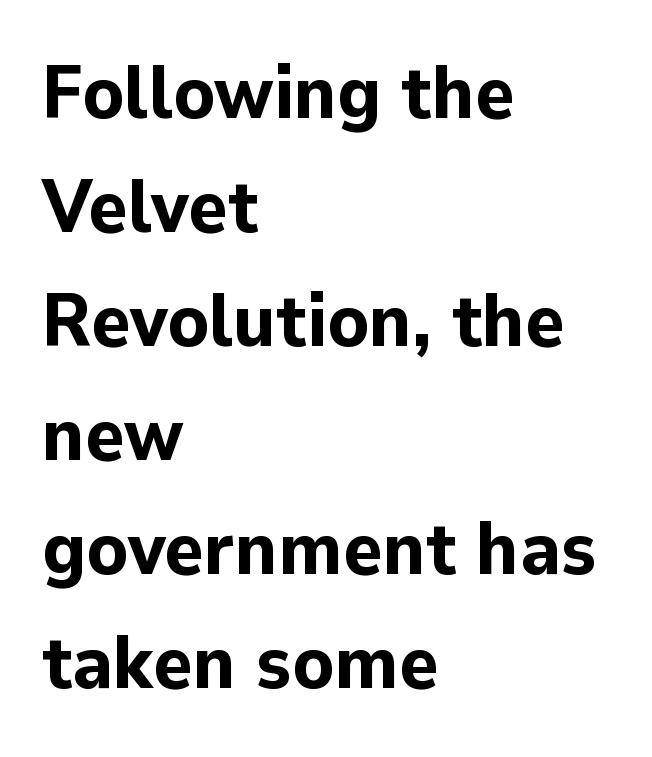
{"serif": "no", "italic": "no", "bold": "yes", "weight": "bold", "width": "normal", "stroke_contrast": "low", "x_height": "medium", "monospaced": "no", "underline": "no", "align": "left", "line_spacing": "normal", "line_spacing_ratio": 1.52, "letter_spacing": "normal", "letter_spacing_em": 0.0, "glyph_px": 75}
